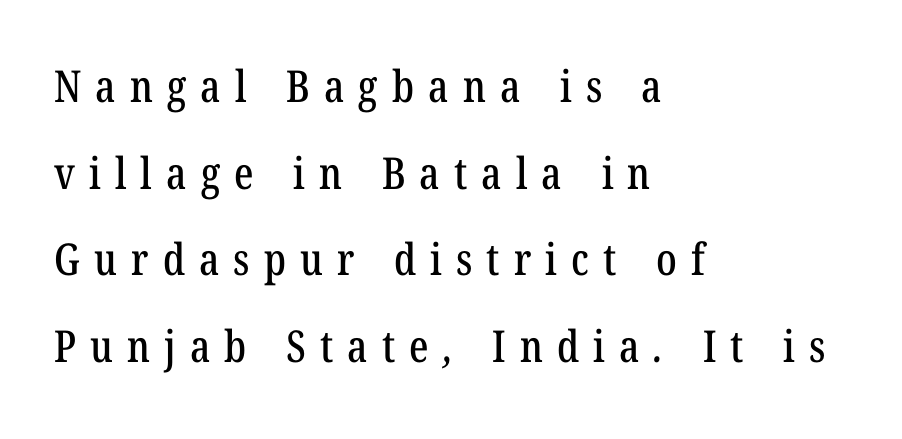
The image shows 44 px condensed serif type; set left-aligned, loose line spacing (1.97x), unusually wide letter spacing (+0.32 em), not underlined; low stroke contrast and a medium x-height.
